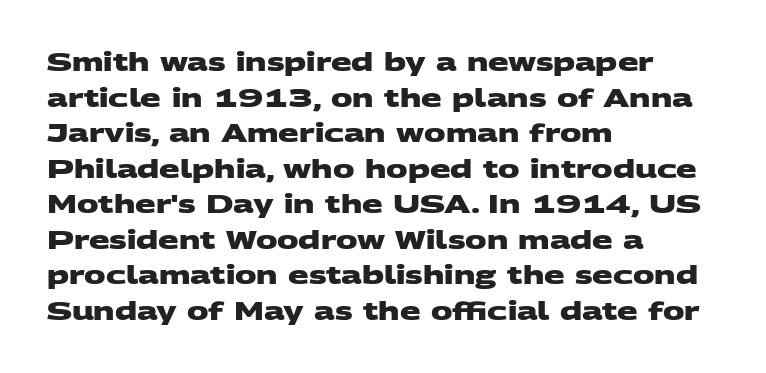
Q: Is the text bold? A: Yes.
Q: Is the text underlined? A: No.
Q: How is the paragraph aligned? A: Left-aligned.
Q: Is the spacing between letters normal or unusually wide? A: Normal.
Q: Is the spacing between lines tight, normal or loose? A: Normal.
